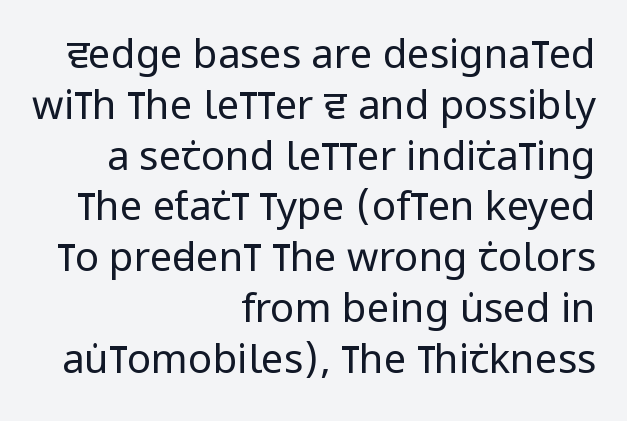
Q: Is the text bold? A: No.
Q: Is the text italic (slanted)? A: No, it is upright.
Q: Is the typeface a serif or a sans-serif typeface? A: Sans-serif.
Q: Is the text underlined? A: No.
Q: How is the paragraph aligned? A: Right-aligned.
Q: Is the spacing between letters normal or unusually wide? A: Normal.
Q: Is the spacing between lines tight, normal or loose? A: Normal.
Q: Width (condensed, normal, or wide)? A: Condensed.
Q: Stroke contrast? A: Low.
Q: x-height? A: Large.
Q: Monospaced? A: No.
